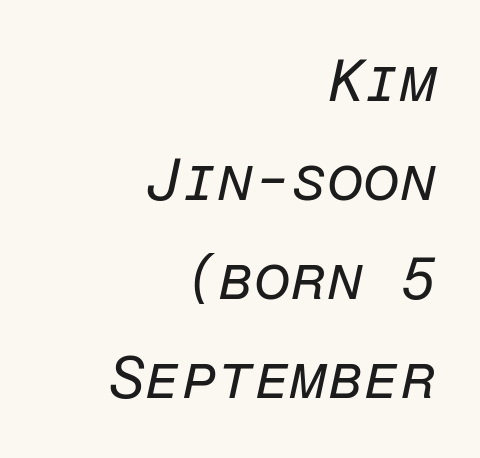
The image shows 59 px regular-weight type, italic (leaning right), monospaced; set right-aligned, normal line spacing (1.68x), normal letter spacing, not underlined; low stroke contrast and a medium x-height.
